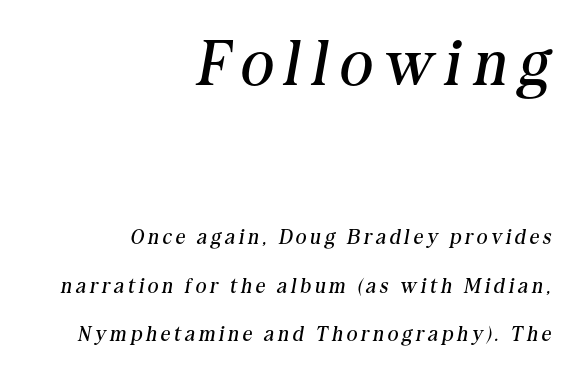
Q: Is the text bold? A: No.
Q: Is the text italic (slanted)? A: Yes, it leans right by about 10 degrees.
Q: Is the typeface a serif or a sans-serif typeface? A: Serif.
Q: Is the text underlined? A: No.
Q: How is the paragraph aligned? A: Right-aligned.
Q: Is the spacing between lines tight, normal or loose? A: Loose.
Q: Which block of text is set in a larger size, the first (top) or the second (bottom)? A: The first (top) one.
Q: Width (condensed, normal, or wide)? A: Normal.
Q: Stroke contrast? A: Medium.
Q: x-height? A: Medium.
Q: Monospaced? A: No.
